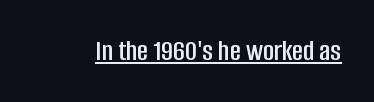
{"serif": "no", "italic": "no", "width": "condensed", "stroke_contrast": "low", "x_height": "large", "monospaced": "no", "underline": "yes", "letter_spacing": "normal", "letter_spacing_em": 0.0, "glyph_px": 30}
